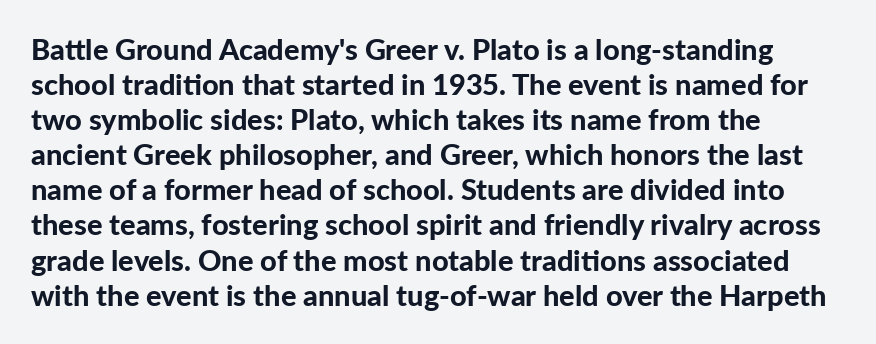
{"serif": "no", "italic": "no", "bold": "yes", "weight": "bold", "width": "normal", "stroke_contrast": "low", "x_height": "medium", "monospaced": "no", "underline": "no", "align": "left", "line_spacing_ratio": 1.21, "letter_spacing": "normal", "letter_spacing_em": 0.0, "glyph_px": 29}
